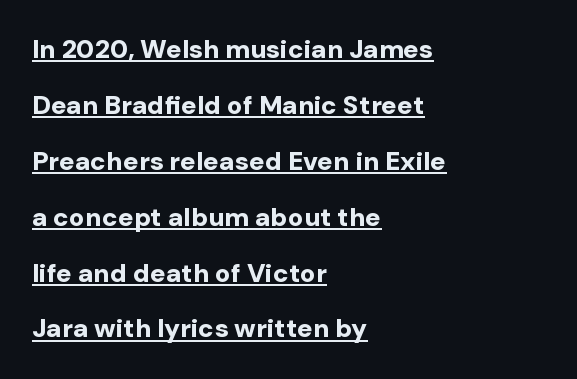
Q: Is the text bold? A: Yes.
Q: Is the text italic (slanted)? A: No, it is upright.
Q: Is the text underlined? A: Yes.
Q: How is the paragraph aligned? A: Left-aligned.
Q: Is the spacing between letters normal or unusually wide? A: Normal.
Q: Is the spacing between lines tight, normal or loose? A: Loose.
